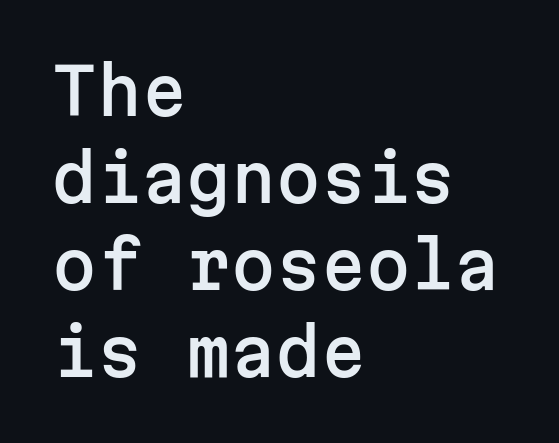
Layout note: lines flush left. A bare baseline throughout the passage. Think of a typewriter: that constant character pitch is what you see here. This sample keeps an unexceptional amount of space between lines. Between one letter and the next there's only the usual sliver of space.
